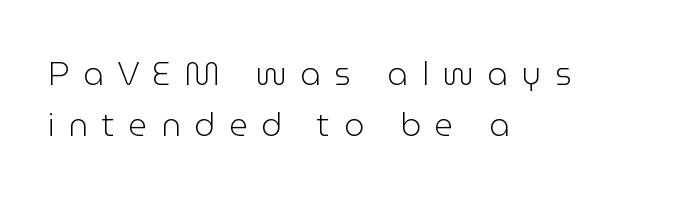
Horizontal alignment here is leftward, the default for most running prose. If you measured baseline to baseline, you'd find a middling distance. Grotesque or geometric, the face here clearly has no serifs. These lines are rendered in a variable-pitch font. No italicization has been applied; the sample stays upright. A typesetter would call this heavily tracked-out type.
